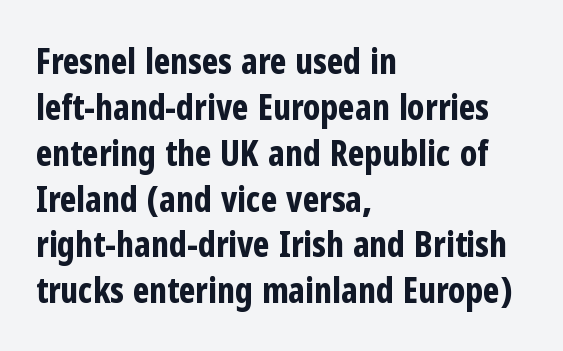
Q: Is the text bold? A: Yes.
Q: Is the text italic (slanted)? A: No, it is upright.
Q: Is the typeface a serif or a sans-serif typeface? A: Sans-serif.
Q: Is the text underlined? A: No.
Q: How is the paragraph aligned? A: Left-aligned.
Q: Is the spacing between letters normal or unusually wide? A: Normal.
Q: Is the spacing between lines tight, normal or loose? A: Normal.
Q: Width (condensed, normal, or wide)? A: Condensed.
Q: Stroke contrast? A: Low.
Q: x-height? A: Medium.
Q: Monospaced? A: No.
